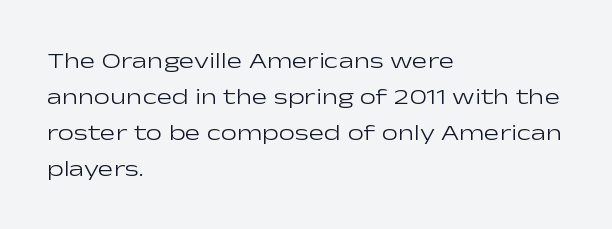
Nothing unusual about the tracking: characters are spaced as the font intends. The typesetter chose a ragged-right arrangement here. Vertical strokes here are truly vertical. In terms of leading, this rendering sits right in the middle.
